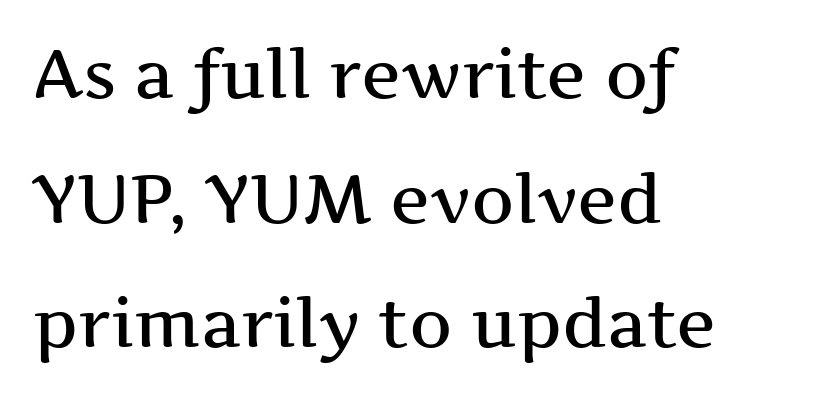
{"serif": "yes", "italic": "no", "width": "wide", "stroke_contrast": "medium", "x_height": "medium", "monospaced": "no", "underline": "no", "align": "left", "line_spacing_ratio": 1.86, "letter_spacing": "normal", "letter_spacing_em": 0.0, "glyph_px": 67}
